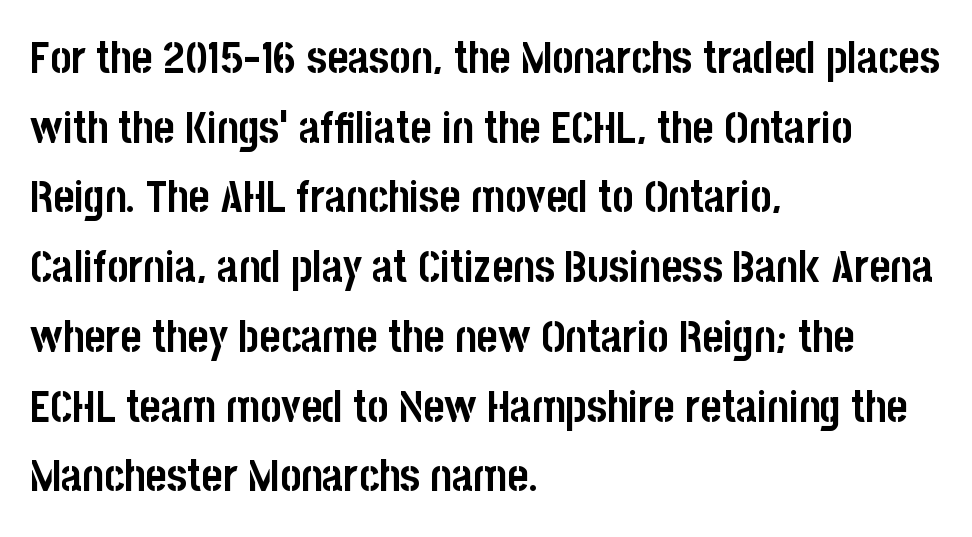
The image shows 45 px semibold, condensed sans-serif type, upright; set left-aligned, normal line spacing (1.55x), normal letter spacing, not underlined; low stroke contrast and a large x-height.
